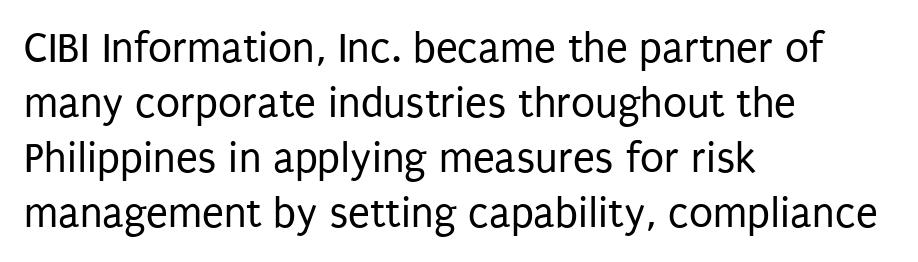
Vertical spacing — default. Where is the straight margin? On the left. Designer's note — italics off, roman on. This rendering leaves character spacing at its baseline value.
